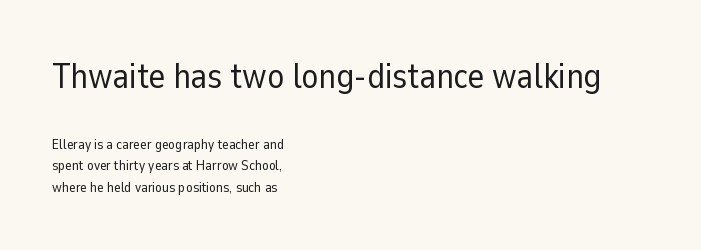
Q: Is the text bold? A: No.
Q: Is the text italic (slanted)? A: No, it is upright.
Q: Is the typeface a serif or a sans-serif typeface? A: Sans-serif.
Q: Is the text underlined? A: No.
Q: How is the paragraph aligned? A: Left-aligned.
Q: Is the spacing between letters normal or unusually wide? A: Normal.
Q: Is the spacing between lines tight, normal or loose? A: Normal.
Q: Which block of text is set in a larger size, the first (top) or the second (bottom)? A: The first (top) one.
Q: Width (condensed, normal, or wide)? A: Normal.
Q: Stroke contrast? A: Low.
Q: x-height? A: Medium.
Q: Monospaced? A: No.
